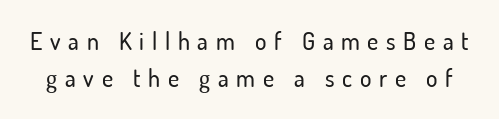
The image shows 24 px text type, upright; set normal line spacing (1.56x), unusually wide letter spacing (+0.32 em), not underlined.
